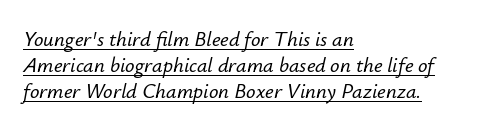
The image shows 21 px text type, italic (leaning right); set left-aligned, line spacing 1.23x, normal letter spacing, underlined.
